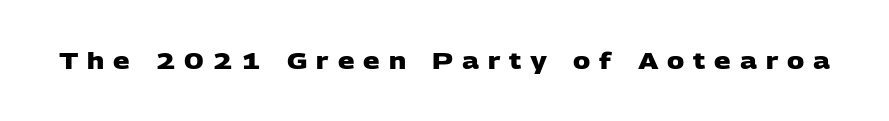
Descender tails drop into unmarked territory. Stroke thickness is high; the sample reads as a true bold. In terms of letterspacing, this is a distinctly airy, spread setting.
